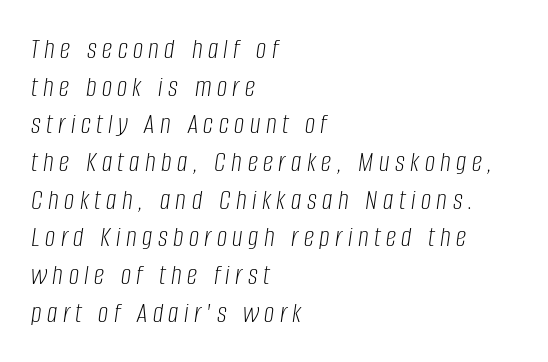
{"italic": "yes", "lean": "right", "slant_degrees": 8, "bold": "no", "weight": "light", "width": "condensed", "stroke_contrast": "low", "x_height": "large", "monospaced": "no", "underline": "no", "align": "left", "line_spacing": "normal", "line_spacing_ratio": 1.3, "glyph_px": 29}
